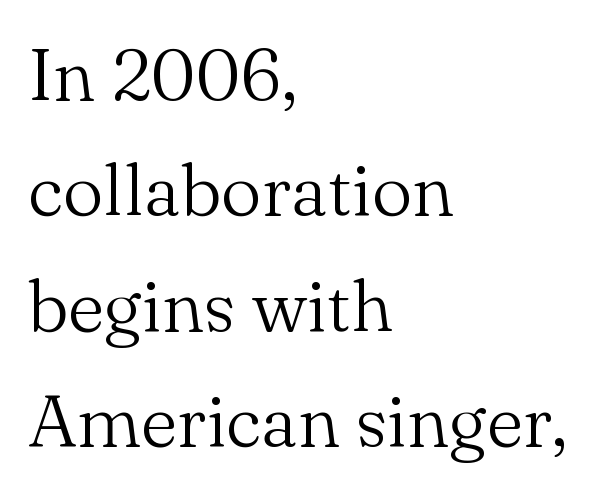
Unmarked baselines from the first word to the last. The letters advance in unequal steps, a hallmark of proportional type. Is there much room between lines? A standard amount, neither cramped nor airy. When letters stand straight like this, we call the style roman or upright.
